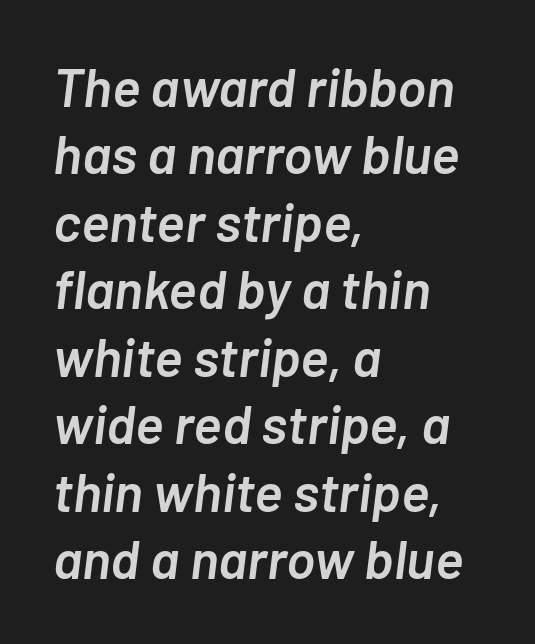
Q: Is the text bold? A: Semi-bold.
Q: Is the text italic (slanted)? A: Yes, it leans right by about 7 degrees.
Q: Is the text underlined? A: No.
Q: How is the paragraph aligned? A: Left-aligned.
Q: Is the spacing between letters normal or unusually wide? A: Normal.
Q: Is the spacing between lines tight, normal or loose? A: Normal.
Q: Width (condensed, normal, or wide)? A: Normal.
Q: Stroke contrast? A: Low.
Q: x-height? A: Medium.
Q: Monospaced? A: No.
